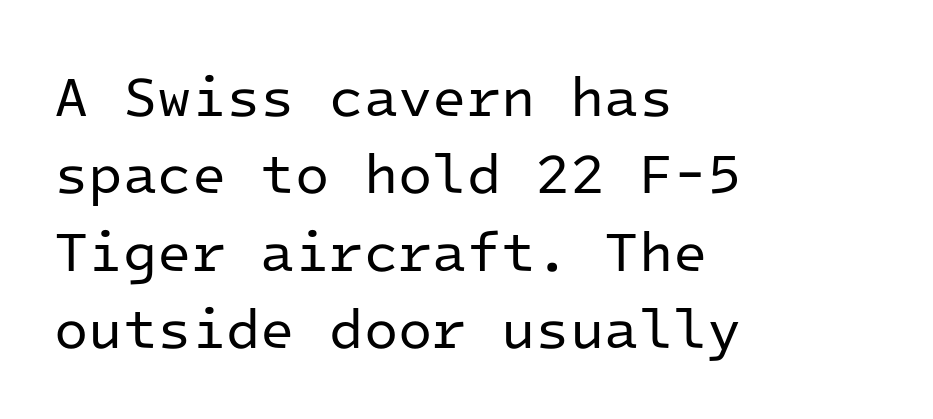
{"serif": "no", "italic": "no", "bold": "no", "weight": "regular", "width": "normal", "stroke_contrast": "low", "x_height": "medium", "monospaced": "yes", "underline": "no", "align": "left", "line_spacing": "normal", "line_spacing_ratio": 1.38, "letter_spacing": "normal", "letter_spacing_em": 0.0, "glyph_px": 56}
